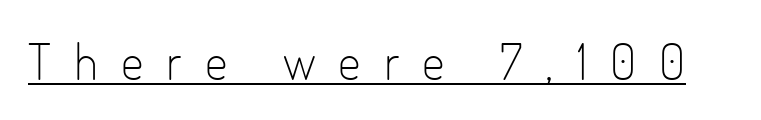
Q: Is the text bold? A: No.
Q: Is the text italic (slanted)? A: No, it is upright.
Q: Is the typeface a serif or a sans-serif typeface? A: Sans-serif.
Q: Is the text underlined? A: Yes.
Q: Is the spacing between letters normal or unusually wide? A: Unusually wide.
Q: Width (condensed, normal, or wide)? A: Condensed.
Q: Stroke contrast? A: Low.
Q: x-height? A: Small.
Q: Monospaced? A: No.
